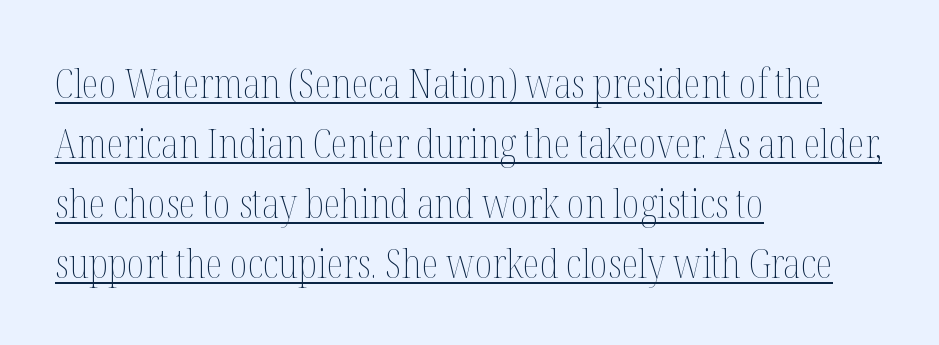
Whoever set this chose a conventional vertical rhythm. Tracking value appears to be zero — textbook default spacing. Line beginnings align vertically; line endings do not. Descenders here cross a horizontal rule under the line. The lettering holds an erect, upright posture throughout.
